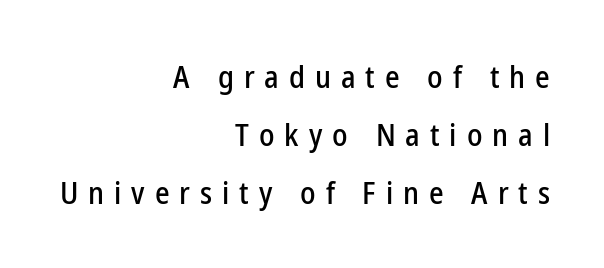
The image shows 31 px condensed sans-serif type, upright; set right-aligned, line spacing 1.87x, unusually wide letter spacing (+0.32 em), not underlined; low stroke contrast and a medium x-height.
